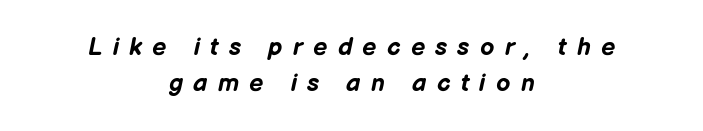
The image shows 25 px bold type, italic (leaning right); set centered, normal line spacing (1.43x), unusually wide letter spacing (+0.41 em), not underlined.
